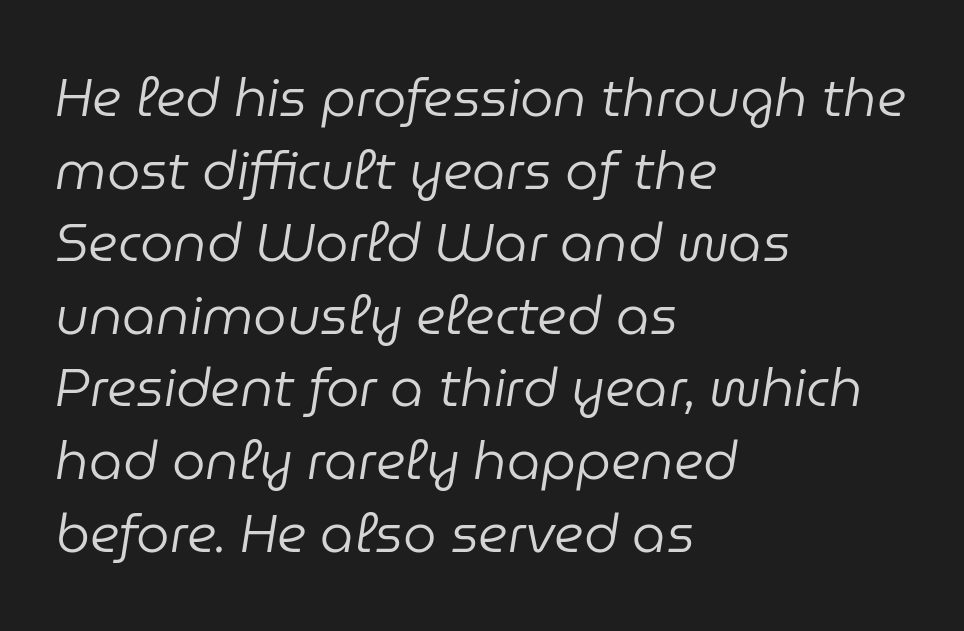
The image shows 53 px regular-weight type, italic (leaning right); set left-aligned, normal line spacing (1.37x), normal letter spacing, not underlined; low stroke contrast and a medium x-height.
